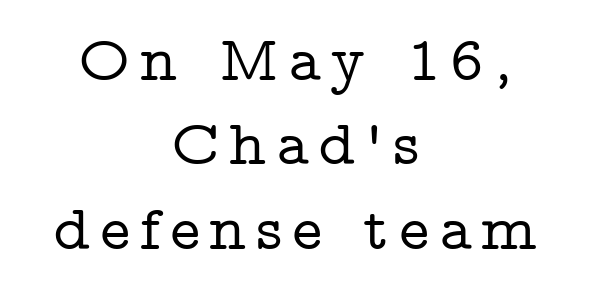
Think of a printed novel: that variable character pitch is what you see here. Compared with typical paragraphs, the rows here are spaced about the same. A typesetter would mark this as roman, not italic. Quick note: underline off.
